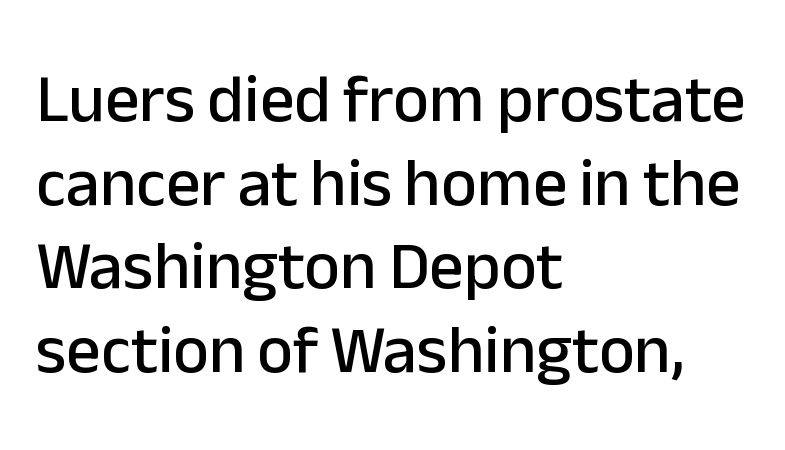
{"serif": "no", "italic": "no", "width": "normal", "stroke_contrast": "low", "x_height": "medium", "monospaced": "no", "underline": "no", "align": "left", "line_spacing_ratio": 1.23, "letter_spacing": "normal", "letter_spacing_em": 0.0, "glyph_px": 68}
